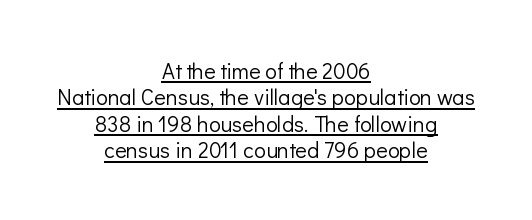
The weight tops out at a normal text grade. The compositor balanced each line on the midline. Tracking here is standard; glyphs follow each other at the usual distance. Has an underline been added? It has. Quick note: not italic, upright.
